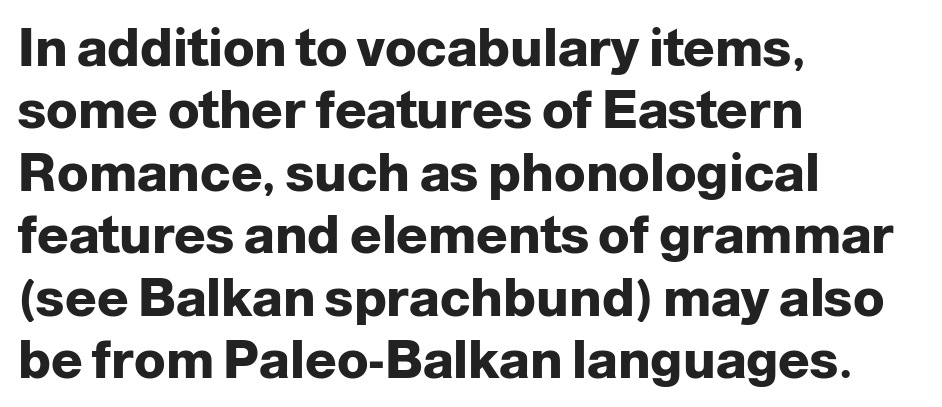
{"serif": "no", "italic": "no", "bold": "yes", "weight": "heavy", "width": "normal", "stroke_contrast": "low", "x_height": "medium", "monospaced": "no", "underline": "no", "align": "left", "line_spacing_ratio": 1.2, "letter_spacing": "normal", "letter_spacing_em": 0.0, "glyph_px": 52}
